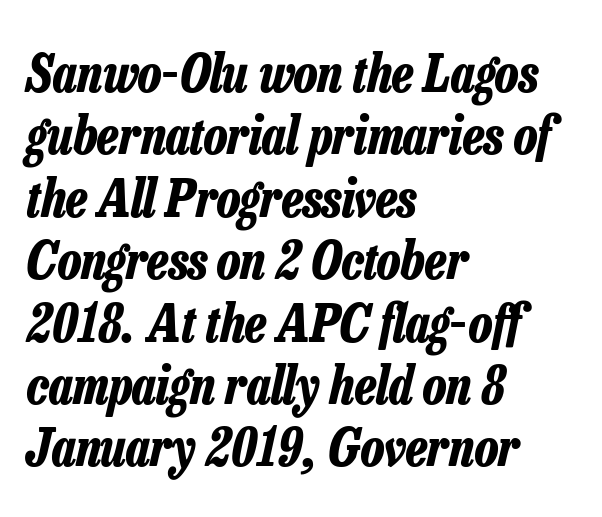
The image shows 52 px bold, condensed type, italic (leaning right); set left-aligned, line spacing 1.2x, normal letter spacing, not underlined; low stroke contrast and a medium x-height.
